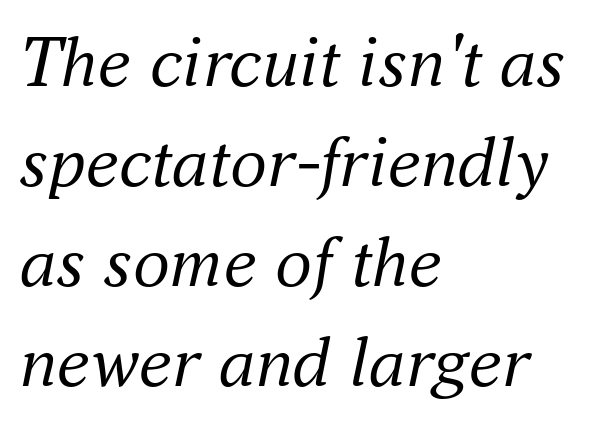
The image shows 74 px regular-weight serif type, italic (leaning right); set left-aligned, normal line spacing (1.35x), normal letter spacing, not underlined; medium stroke contrast and a small x-height.
